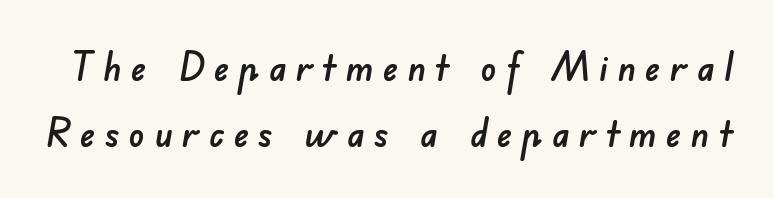
The image shows 39 px sans-serif type; set normal line spacing (1.69x), unusually wide letter spacing (+0.24 em), not underlined; low stroke contrast and a small x-height.
